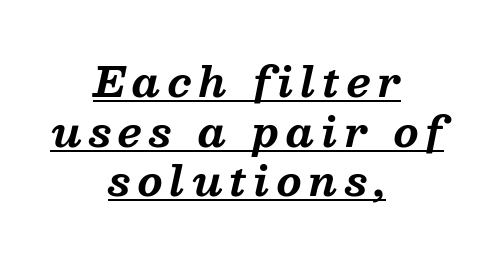
{"serif": "yes", "italic": "yes", "lean": "right", "slant_degrees": 13, "bold": "yes", "weight": "bold", "width": "normal", "stroke_contrast": "medium", "x_height": "medium", "monospaced": "no", "underline": "yes", "align": "center", "line_spacing_ratio": 1.24, "glyph_px": 40}
